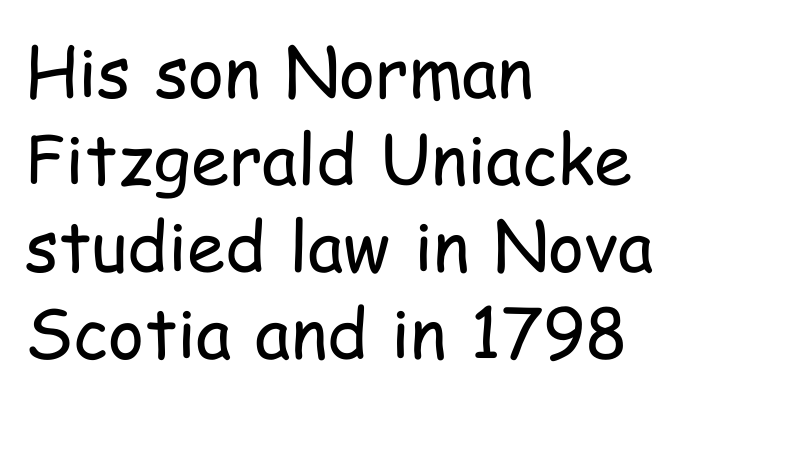
Q: Is the text bold? A: No.
Q: Is the text italic (slanted)? A: No, it is upright.
Q: Is the typeface a serif or a sans-serif typeface? A: Sans-serif.
Q: Is the text underlined? A: No.
Q: How is the paragraph aligned? A: Left-aligned.
Q: Is the spacing between letters normal or unusually wide? A: Normal.
Q: Is the spacing between lines tight, normal or loose? A: Normal.
Q: Width (condensed, normal, or wide)? A: Condensed.
Q: Stroke contrast? A: Low.
Q: x-height? A: Medium.
Q: Monospaced? A: No.
